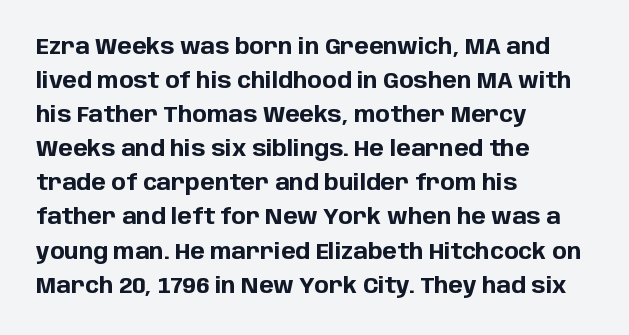
Q: Is the text bold? A: Yes.
Q: Is the text italic (slanted)? A: No, it is upright.
Q: Is the text underlined? A: No.
Q: How is the paragraph aligned? A: Left-aligned.
Q: Is the spacing between letters normal or unusually wide? A: Normal.
Q: Is the spacing between lines tight, normal or loose? A: Normal.
